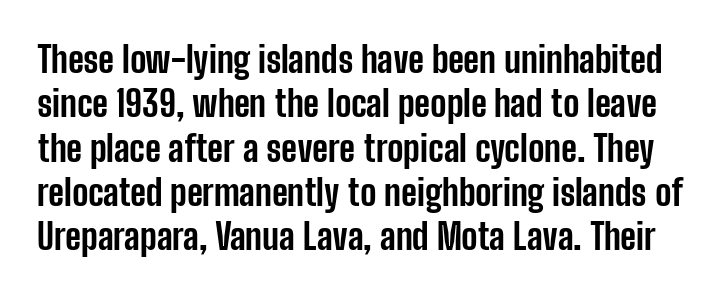
The image shows 36 px bold, condensed sans-serif type, upright; set line spacing 1.23x, normal letter spacing, not underlined; low stroke contrast and a medium x-height.
